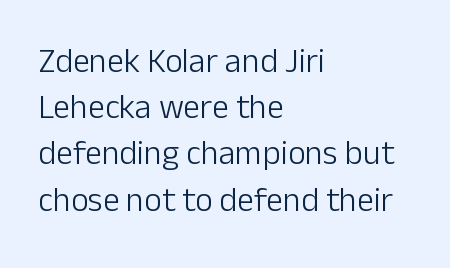
The image shows 34 px light sans-serif type, upright; set left-aligned, normal line spacing (1.36x), normal letter spacing, not underlined; low stroke contrast and a medium x-height.
